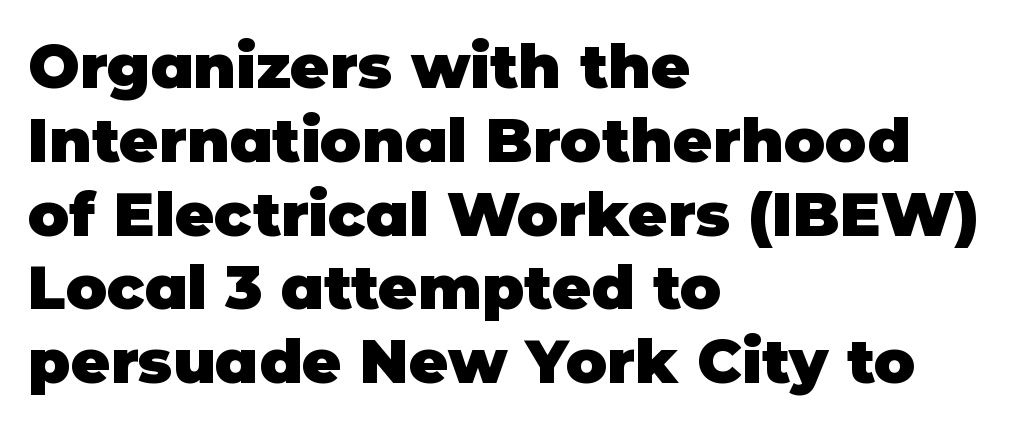
Emphasis by weight is at full strength: bold. Look at the bottom of the vertical strokes: they stop flat, with no serifs. Posture: vertical. Check the space under the baseline: it is left empty.
